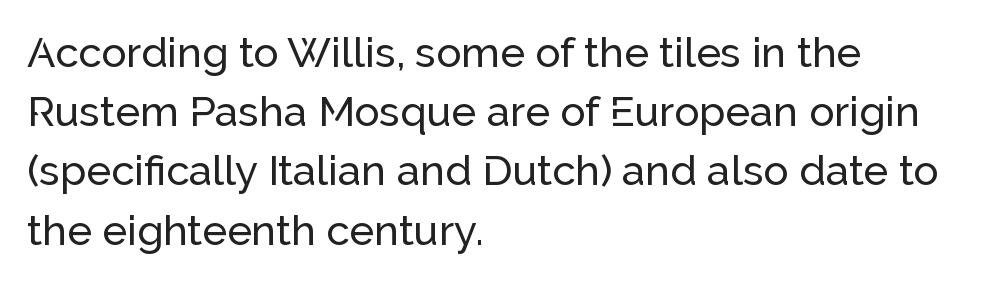
The image shows 42 px sans-serif type, upright; set left-aligned, normal line spacing (1.41x), normal letter spacing, not underlined; low stroke contrast and a medium x-height.
